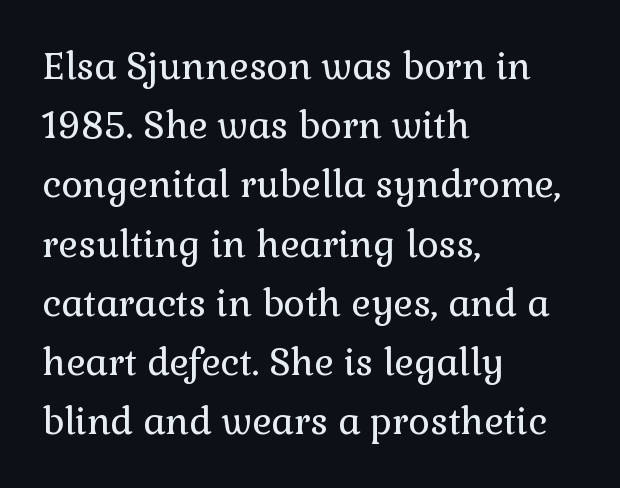
The image shows 37 px regular-weight serif type, upright; set left-aligned, normal line spacing (1.6x), normal letter spacing, not underlined; a medium x-height.
